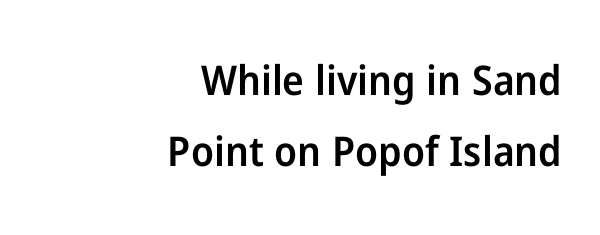
These lines carry some extra weight — a demibold, not a full bold. The baseline area is clear. Does the copy run flush right? Yes — the right margin is perfectly even. Nothing unusual about the tracking: characters are spaced as the font intends. Font category for this specimen: sans-serif. Is there any slant? The stems are plumb.
